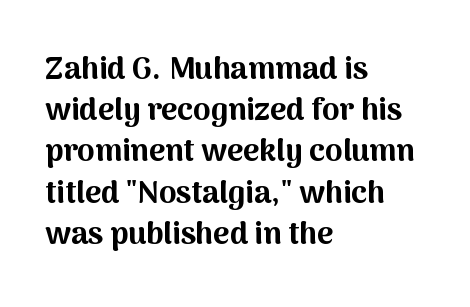
Q: Is the text bold? A: Yes.
Q: Is the text italic (slanted)? A: No, it is upright.
Q: Is the typeface a serif or a sans-serif typeface? A: Sans-serif.
Q: Is the text underlined? A: No.
Q: How is the paragraph aligned? A: Left-aligned.
Q: Is the spacing between letters normal or unusually wide? A: Normal.
Q: Is the spacing between lines tight, normal or loose? A: Normal.
Q: Width (condensed, normal, or wide)? A: Normal.
Q: Stroke contrast? A: Medium.
Q: x-height? A: Medium.
Q: Monospaced? A: No.
